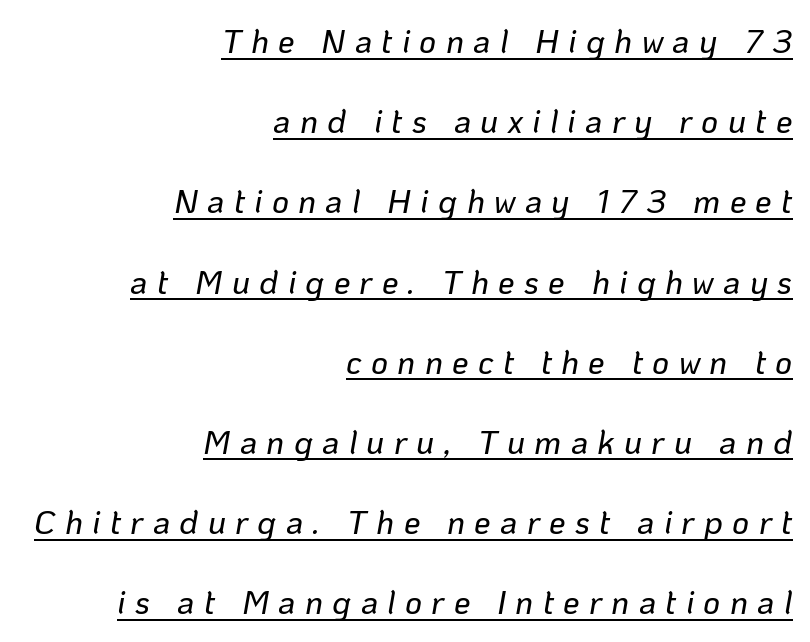
The image shows 33 px text type, italic (leaning right); set right-aligned, loose line spacing (2.43x), unusually wide letter spacing (+0.28 em), underlined; low stroke contrast and a medium x-height.
